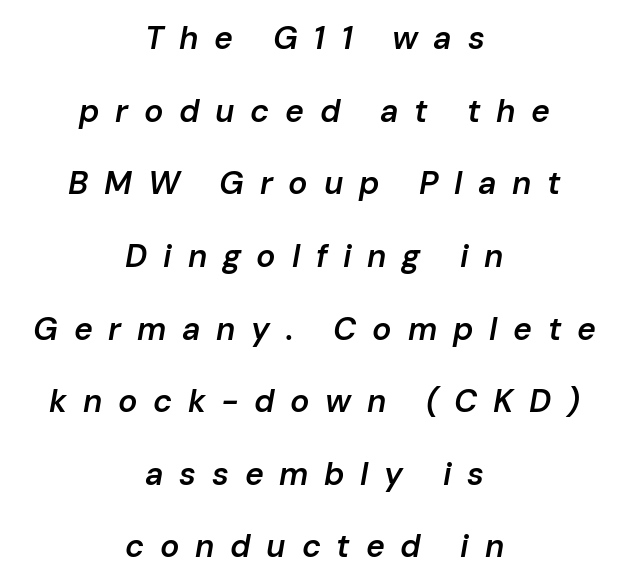
The image shows 32 px semibold type, italic (leaning right); set centered, loose line spacing (2.27x), unusually wide letter spacing (+0.49 em), not underlined; low stroke contrast and a medium x-height.
